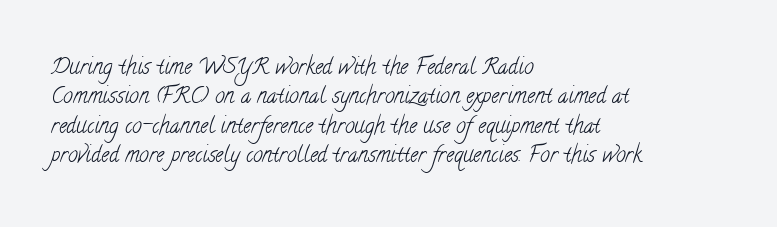
Q: Is the text bold? A: No.
Q: Is the text underlined? A: No.
Q: How is the paragraph aligned? A: Left-aligned.
Q: Is the spacing between letters normal or unusually wide? A: Normal.
Q: Is the spacing between lines tight, normal or loose? A: Normal.
